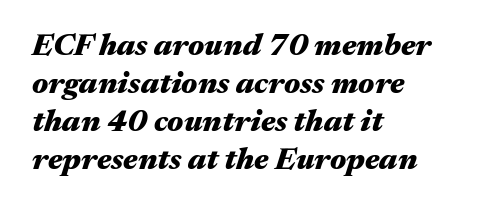
The image shows 31 px heavy, wide type, italic (leaning right); set left-aligned, line spacing 1.23x, normal letter spacing, not underlined; medium stroke contrast and a medium x-height.
